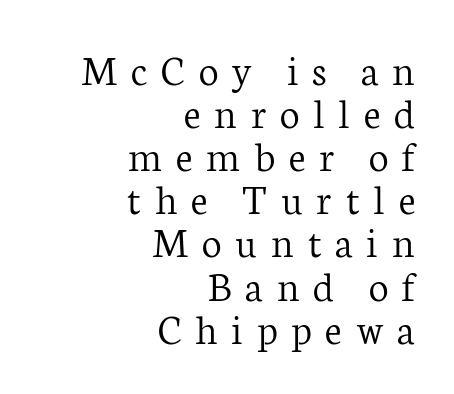
Q: Is the text bold? A: No.
Q: Is the text italic (slanted)? A: No, it is upright.
Q: Is the typeface a serif or a sans-serif typeface? A: Serif.
Q: Is the text underlined? A: No.
Q: How is the paragraph aligned? A: Right-aligned.
Q: Is the spacing between letters normal or unusually wide? A: Unusually wide.
Q: Is the spacing between lines tight, normal or loose? A: Tight.
Q: Width (condensed, normal, or wide)? A: Normal.
Q: Stroke contrast? A: Low.
Q: x-height? A: Medium.
Q: Monospaced? A: No.
